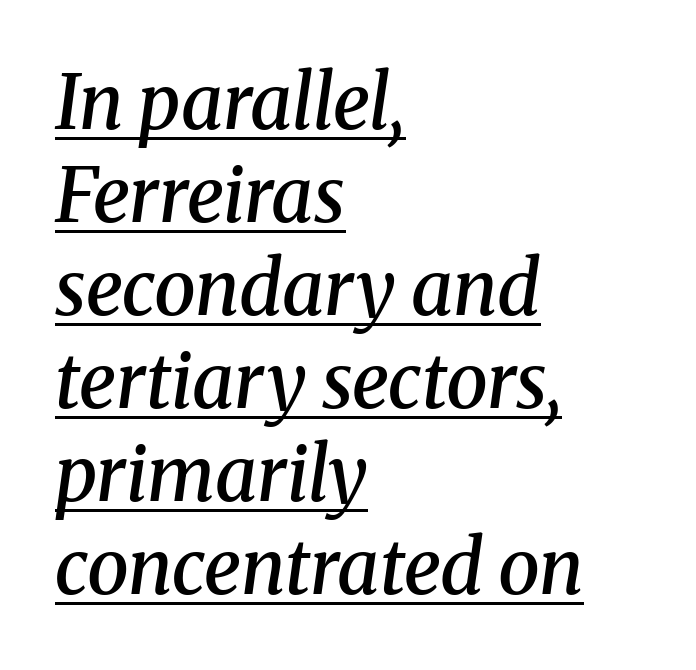
Q: Is the text bold? A: Semi-bold.
Q: Is the text italic (slanted)? A: Yes, it leans right by about 8 degrees.
Q: Is the typeface a serif or a sans-serif typeface? A: Serif.
Q: Is the text underlined? A: Yes.
Q: How is the paragraph aligned? A: Left-aligned.
Q: Is the spacing between letters normal or unusually wide? A: Normal.
Q: Width (condensed, normal, or wide)? A: Normal.
Q: Stroke contrast? A: Medium.
Q: x-height? A: Medium.
Q: Monospaced? A: No.
